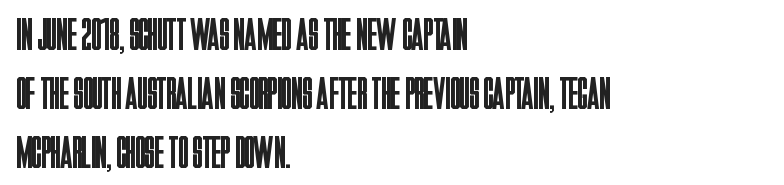
These lines sit exactly where default settings would place them. The typesetter chose a ragged-right arrangement here. The foot of each line stays bare and open. Ordinary non-slanted type is in use.
